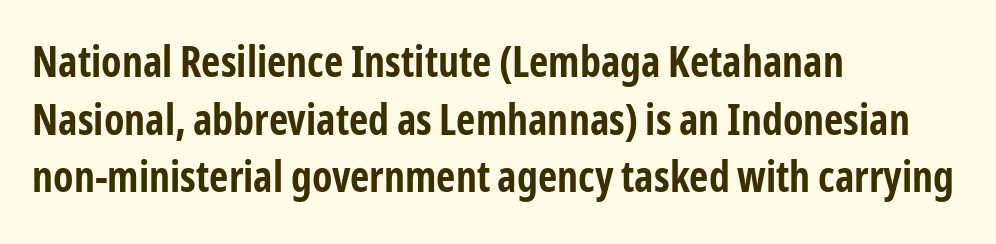
Words float on clear page, feet unadorned. These lines are rendered in a variable-pitch font. The characters display no serif detailing; their extremities are plain. Italic: no, the glyphs are upright roman. This sample is left-justified, so line endings fall wherever the words run out.
